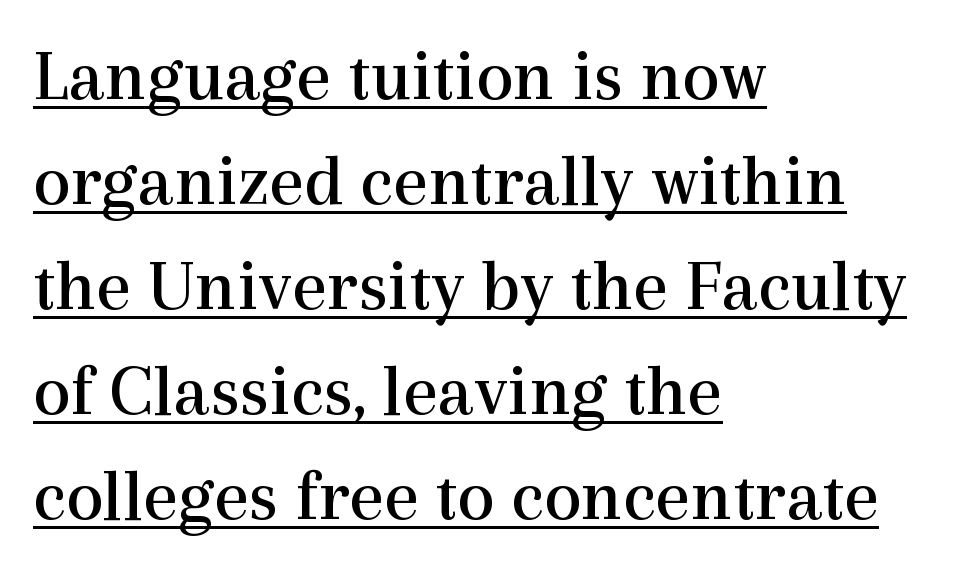
The image shows 75 px regular-weight serif type, upright; set left-aligned, normal line spacing (1.4x), normal letter spacing, underlined; a medium x-height.
